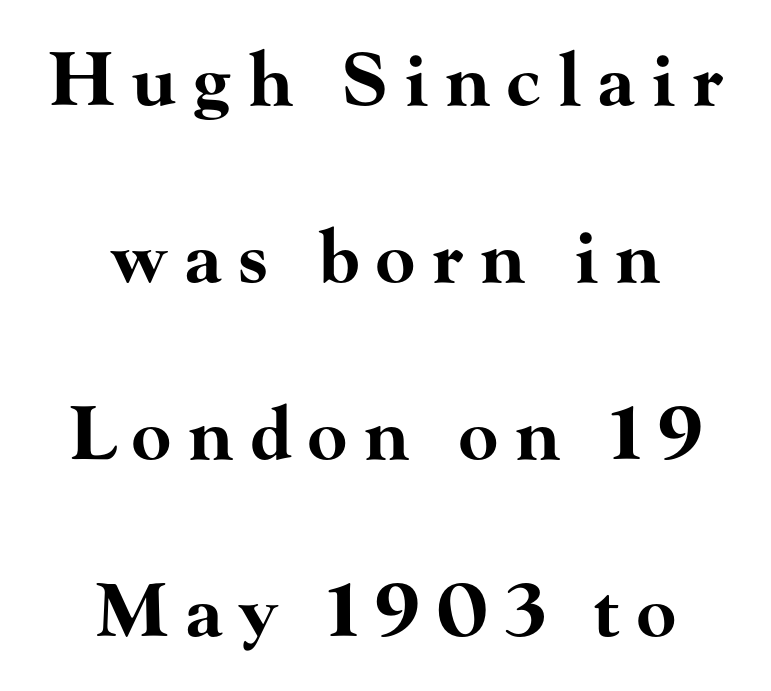
The image shows 72 px bold, wide serif type, upright; set centered, loose line spacing (2.46x), unusually wide letter spacing (+0.24 em), not underlined; high stroke contrast and a small x-height.
